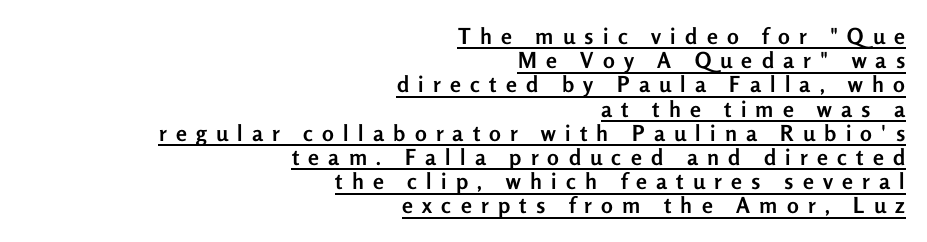
Short note: letters widely spaced. This sample uses an upright cut, with every glyph sitting square on the baseline. In terms of leading, this rendering errs on the cramped side. Underlining? Definitely there. Compared with a flush-left layout, this one pins lines to the opposite, right side.
